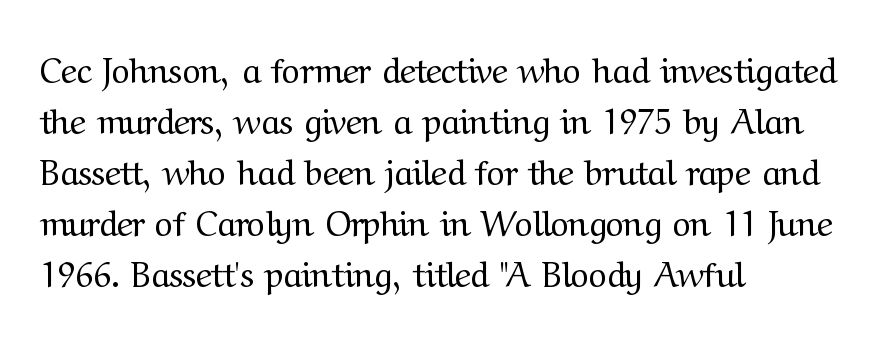
The type family on display is of the serif kind. The horizontal fit of the characters is conventional and even. Nobody drew a line under any word here. Each line starts at the same left margin while the right side varies. Vertical stems look standard width or narrower in stroke.
